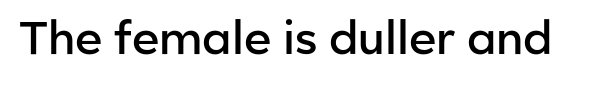
{"serif": "no", "italic": "no", "bold": "semi", "weight": "semibold", "width": "normal", "stroke_contrast": "low", "x_height": "medium", "monospaced": "no", "underline": "no", "letter_spacing": "normal", "letter_spacing_em": 0.0, "glyph_px": 46}
